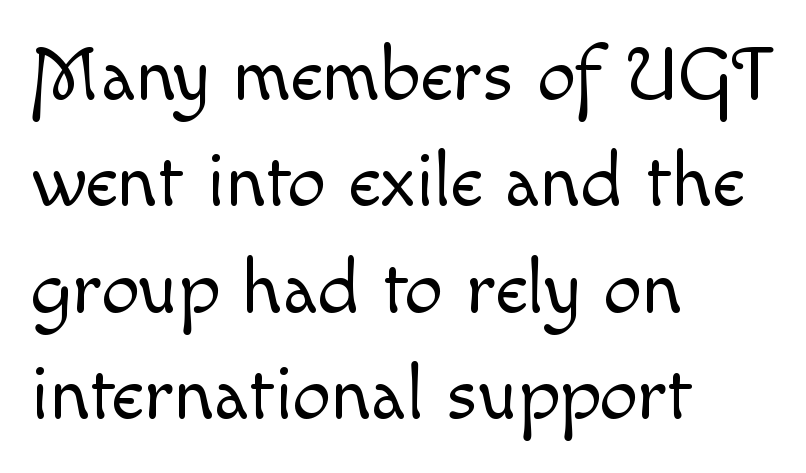
{"italic": "no", "bold": "no", "weight": "light", "width": "normal", "x_height": "small", "monospaced": "no", "underline": "no", "align": "left", "line_spacing": "normal", "line_spacing_ratio": 1.38, "letter_spacing": "normal", "letter_spacing_em": 0.0, "glyph_px": 77}
